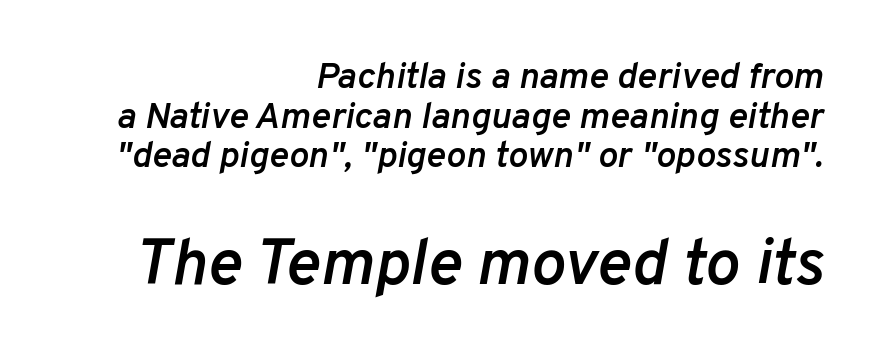
The image shows 65 px semibold type, italic (leaning right); set right-aligned, tight line spacing (1.07x), normal letter spacing, not underlined; the second (bottom) block is 1.76x larger; low stroke contrast and a medium x-height.
